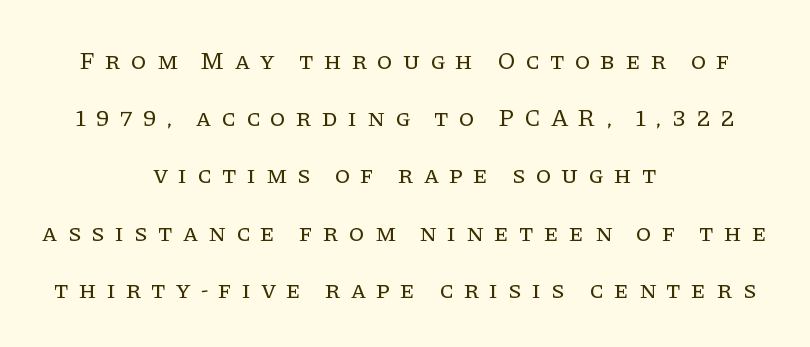
Q: Is the text bold? A: No.
Q: Is the text italic (slanted)? A: No, it is upright.
Q: Is the text underlined? A: No.
Q: How is the paragraph aligned? A: Centered.
Q: Is the spacing between letters normal or unusually wide? A: Unusually wide.
Q: Is the spacing between lines tight, normal or loose? A: Loose.
